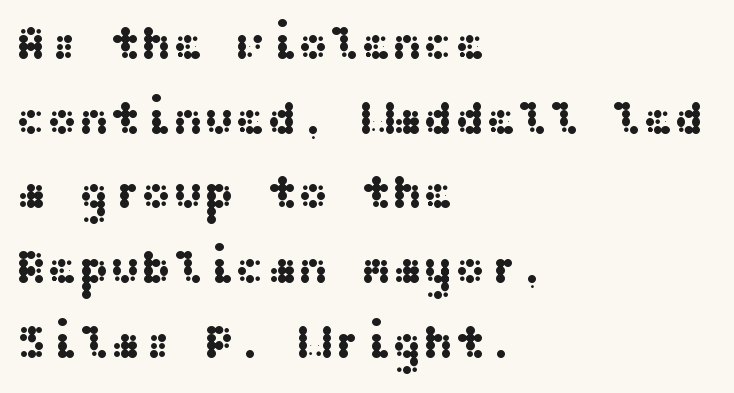
Q: Is the text italic (slanted)? A: No, it is upright.
Q: Is the typeface a serif or a sans-serif typeface? A: Sans-serif.
Q: Is the text underlined? A: No.
Q: How is the paragraph aligned? A: Left-aligned.
Q: Is the spacing between letters normal or unusually wide? A: Normal.
Q: Is the spacing between lines tight, normal or loose? A: Normal.
Q: Width (condensed, normal, or wide)? A: Wide.
Q: Stroke contrast? A: Medium.
Q: x-height? A: Medium.
